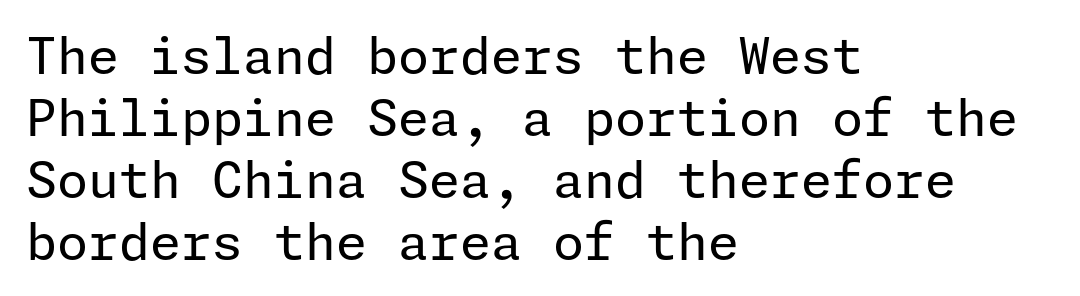
Q: Is the text bold? A: No.
Q: Is the text italic (slanted)? A: No, it is upright.
Q: Is the typeface a serif or a sans-serif typeface? A: Sans-serif.
Q: Is the text underlined? A: No.
Q: How is the paragraph aligned? A: Left-aligned.
Q: Is the spacing between letters normal or unusually wide? A: Normal.
Q: Width (condensed, normal, or wide)? A: Normal.
Q: Stroke contrast? A: Low.
Q: x-height? A: Medium.
